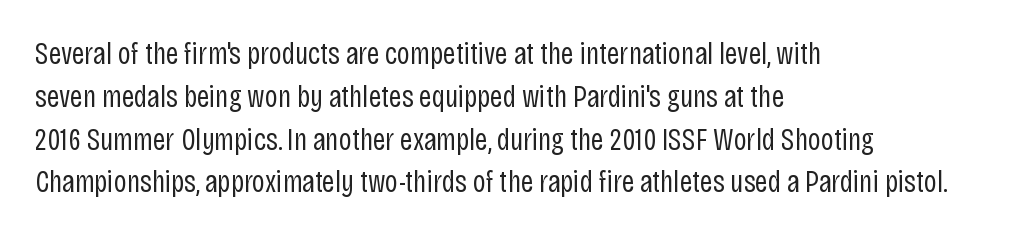
Q: Is the text bold? A: No.
Q: Is the text italic (slanted)? A: No, it is upright.
Q: Is the typeface a serif or a sans-serif typeface? A: Sans-serif.
Q: Is the text underlined? A: No.
Q: How is the paragraph aligned? A: Left-aligned.
Q: Is the spacing between letters normal or unusually wide? A: Normal.
Q: Is the spacing between lines tight, normal or loose? A: Normal.
Q: Width (condensed, normal, or wide)? A: Condensed.
Q: Stroke contrast? A: Low.
Q: x-height? A: Large.
Q: Monospaced? A: No.
